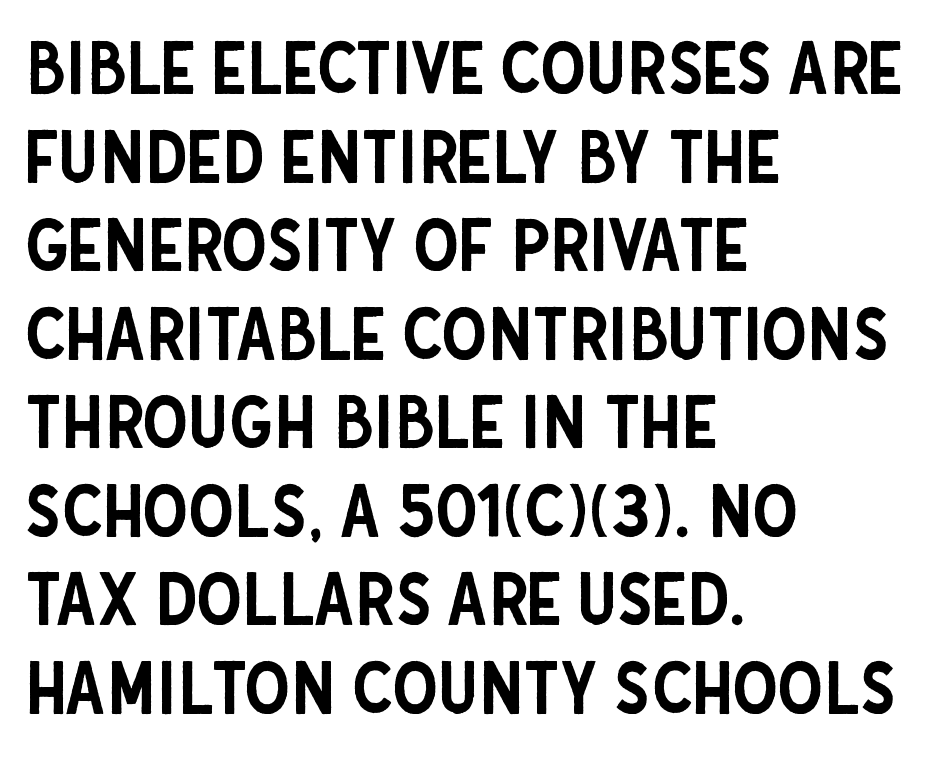
A clean baseline with only descenders dipping below it. The passage shown is typeset with a sans-serif family. The passage shown is typed in a proportional face where columns would drift. The gaps between neighbouring characters are ordinary and unremarkable. Is there any slant? The stems are plumb. This rendering uses left alignment, leaving the right contour irregular.
